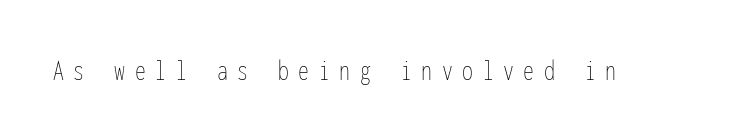
{"italic": "no", "bold": "no", "weight": "thin", "width": "condensed", "stroke_contrast": "low", "x_height": "medium", "monospaced": "yes", "underline": "no", "letter_spacing": "wide", "letter_spacing_em": 0.31, "glyph_px": 31}
